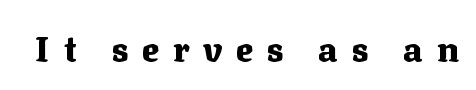
The image shows 35 px heavy serif type, upright; set unusually wide letter spacing (+0.4 em), not underlined; medium stroke contrast and a medium x-height.
